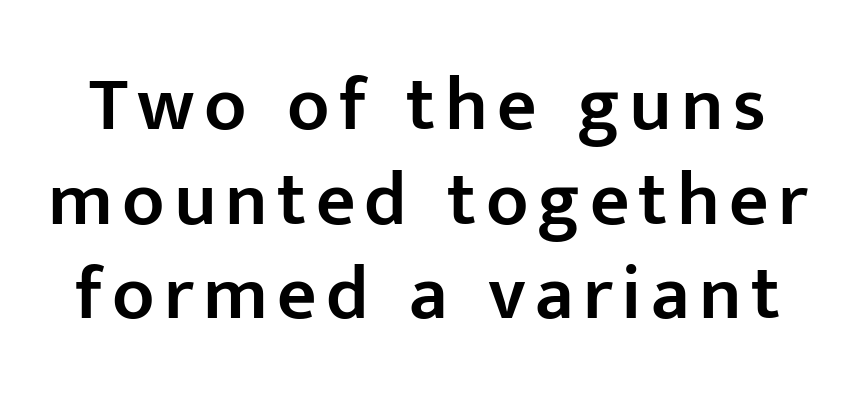
Words float on clear page, feet unadorned. The type sits square on the baseline with zero lean. Stroke thickness is moderately raised; the sample reads as semibold. Here the designer chose a conventional face with non-uniform glyph widths.
